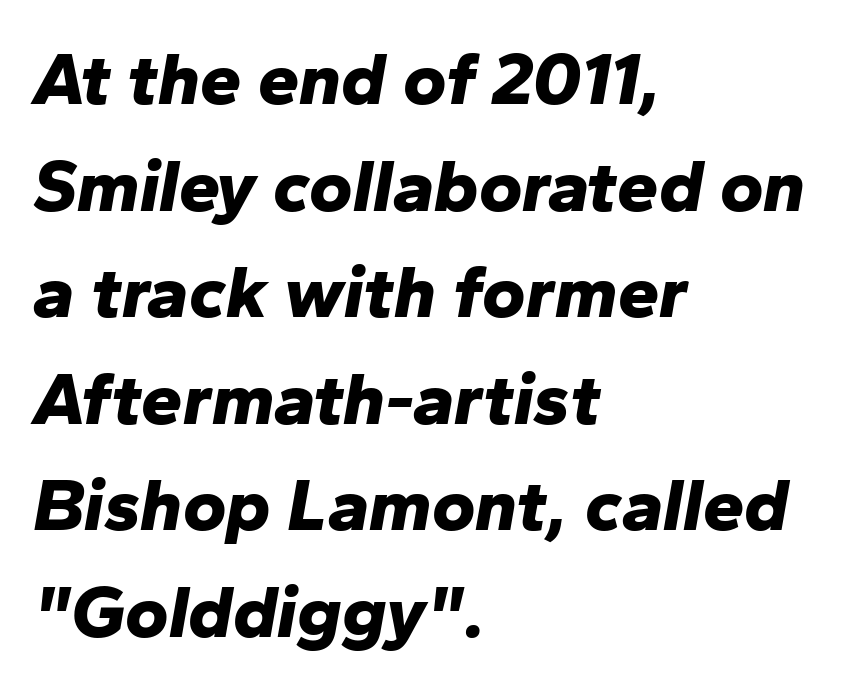
Caption: standard tracking, unaltered. Underline: absent. The rag falls on the right side of this text block. Plenty of ink on the page — the face is bold. Looks like regular typesetting: each glyph gets only the width it needs. Vertically, the passage feels balanced, rows spaced as you'd expect.
